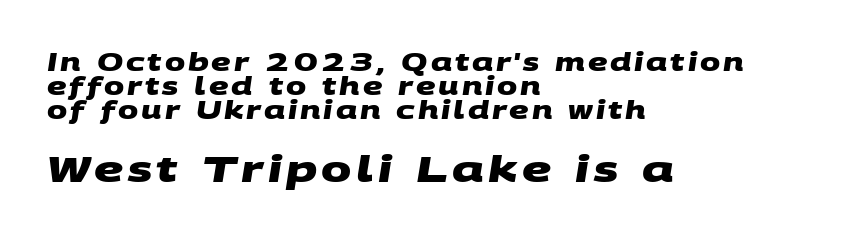
Just letters on the line, the space beneath them empty. Students, this is bold: see how much ink each stroke carries. Alignment: flush left. Here the designer chose a conventional face with non-uniform glyph widths.
